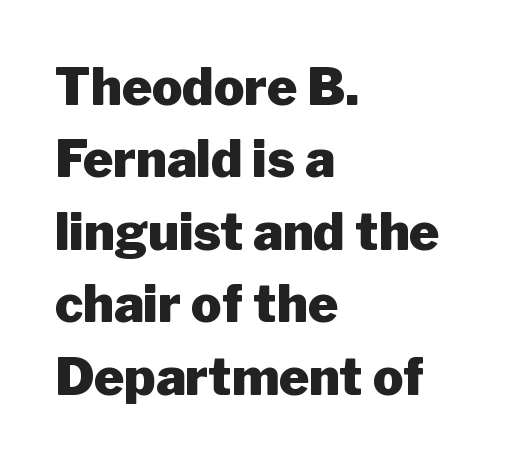
The image shows 51 px heavy sans-serif type, upright; set left-aligned, normal line spacing (1.42x), normal letter spacing, not underlined; low stroke contrast and a medium x-height.
